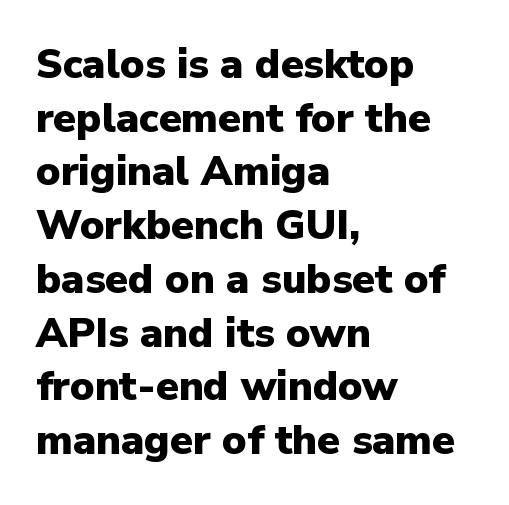
The image shows 41 px heavy sans-serif type, upright; set left-aligned, normal line spacing (1.31x), normal letter spacing, not underlined; low stroke contrast and a medium x-height.
